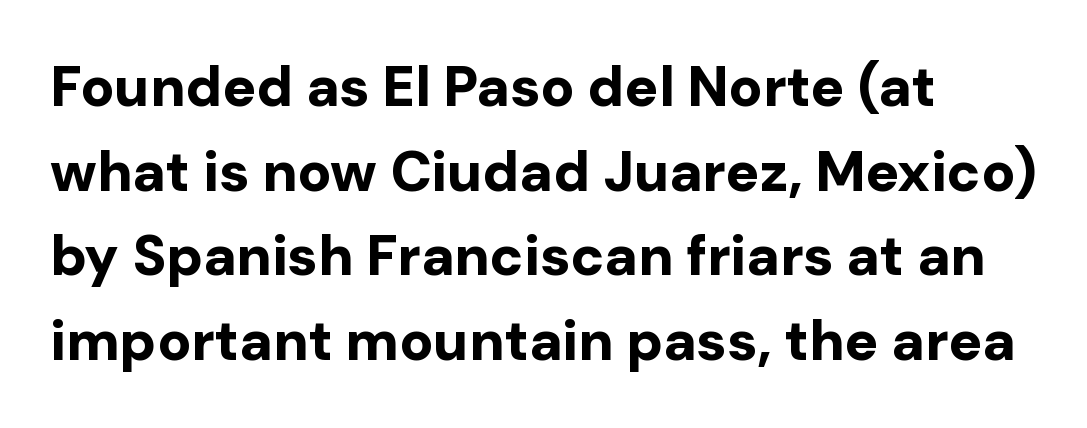
Q: Is the text bold? A: Yes.
Q: Is the text italic (slanted)? A: No, it is upright.
Q: Is the typeface a serif or a sans-serif typeface? A: Sans-serif.
Q: Is the text underlined? A: No.
Q: How is the paragraph aligned? A: Left-aligned.
Q: Is the spacing between letters normal or unusually wide? A: Normal.
Q: Is the spacing between lines tight, normal or loose? A: Normal.
Q: Width (condensed, normal, or wide)? A: Normal.
Q: Stroke contrast? A: Low.
Q: x-height? A: Medium.
Q: Monospaced? A: No.
